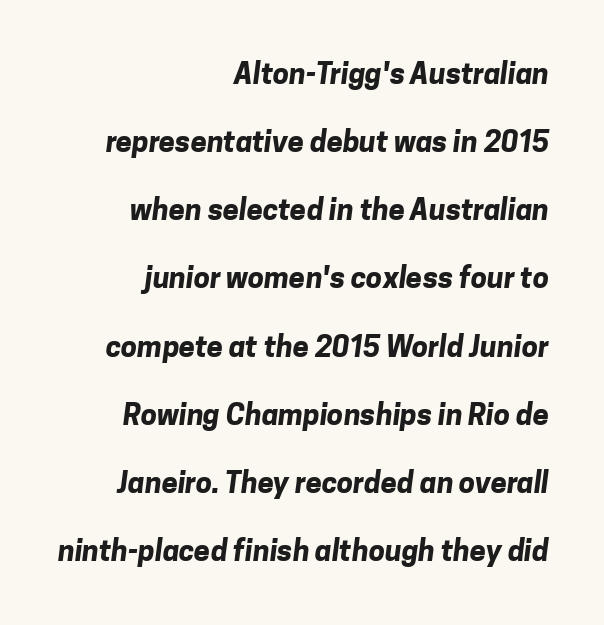
{"serif": "no", "bold": "yes", "weight": "bold", "width": "normal", "stroke_contrast": "low", "x_height": "medium", "monospaced": "no", "underline": "no", "align": "right", "line_spacing": "loose", "line_spacing_ratio": 2.35, "letter_spacing": "normal", "letter_spacing_em": 0.0, "glyph_px": 29}
